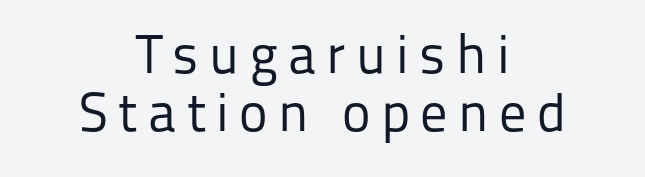
{"serif": "no", "italic": "no", "bold": "no", "weight": "regular", "width": "normal", "stroke_contrast": "low", "x_height": "medium", "monospaced": "no", "underline": "no", "align": "center", "line_spacing": "tight", "line_spacing_ratio": 1.07, "glyph_px": 54}
